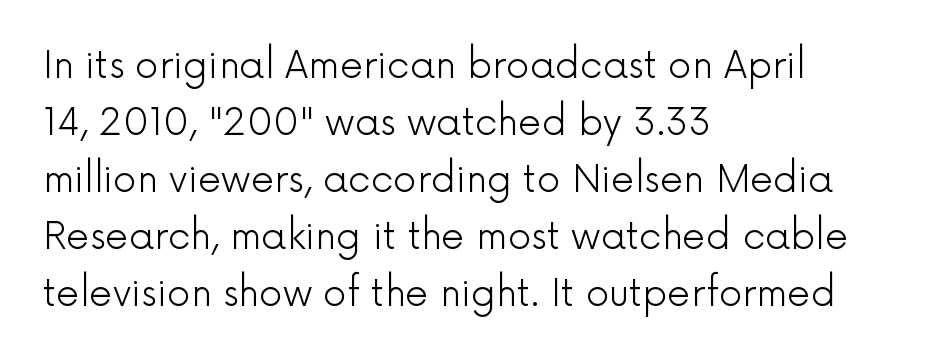
{"serif": "no", "italic": "no", "bold": "no", "weight": "light", "width": "normal", "x_height": "medium", "monospaced": "no", "underline": "no", "align": "left", "line_spacing": "normal", "line_spacing_ratio": 1.54, "letter_spacing": "normal", "letter_spacing_em": 0.0, "glyph_px": 37}
